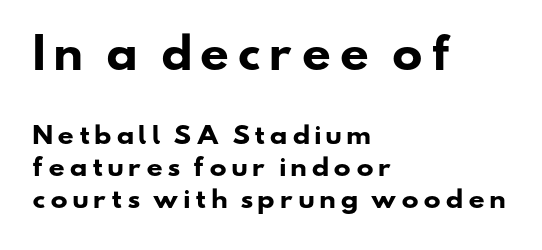
{"serif": "no", "bold": "yes", "weight": "heavy", "width": "wide", "stroke_contrast": "low", "x_height": "small", "monospaced": "no", "underline": "no", "align": "left", "line_spacing": "normal", "line_spacing_ratio": 1.41, "larger_block": "first", "size_ratio": 1.78, "glyph_px": 41}
